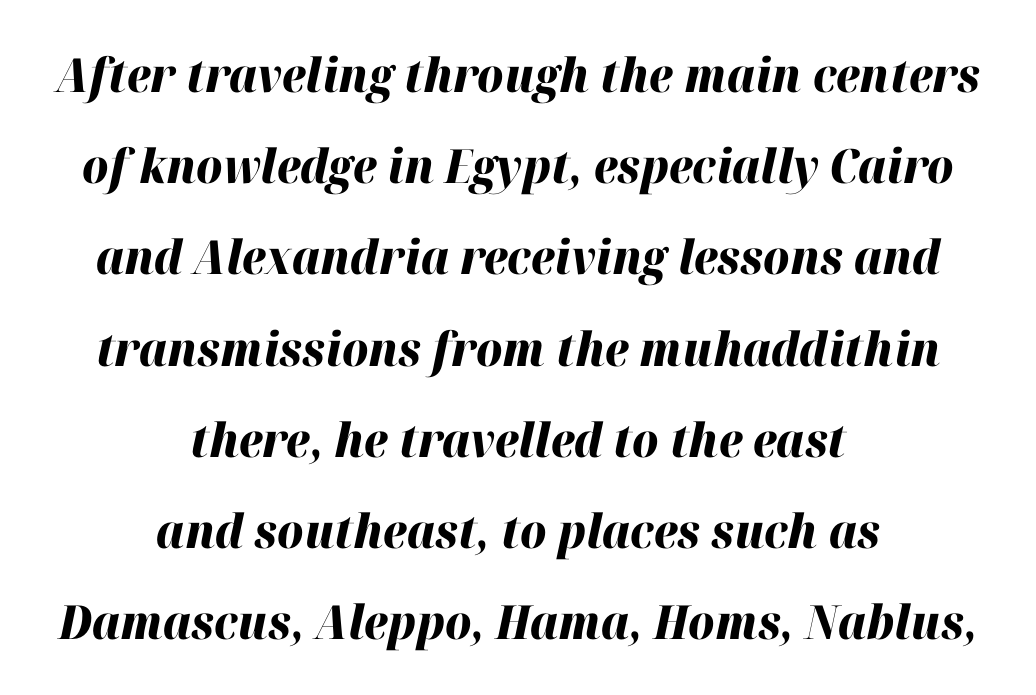
The image shows 47 px heavy type, italic (leaning right); set centered, loose line spacing (1.94x), normal letter spacing, not underlined; high stroke contrast and a medium x-height.
